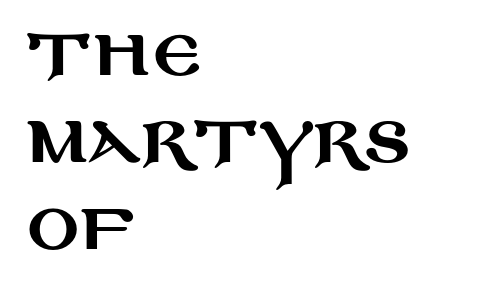
Q: Is the text italic (slanted)? A: No, it is upright.
Q: Is the typeface a serif or a sans-serif typeface? A: Sans-serif.
Q: Is the text underlined? A: No.
Q: How is the paragraph aligned? A: Left-aligned.
Q: Is the spacing between letters normal or unusually wide? A: Normal.
Q: Is the spacing between lines tight, normal or loose? A: Normal.
Q: Width (condensed, normal, or wide)? A: Wide.
Q: Stroke contrast? A: Medium.
Q: x-height? A: Large.
Q: Monospaced? A: No.
